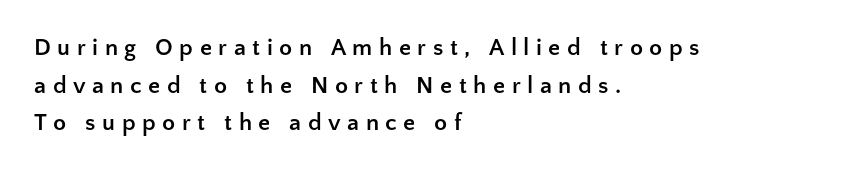
The image shows 24 px bold type, upright; set left-aligned, normal line spacing (1.57x), unusually wide letter spacing (+0.27 em), not underlined.
